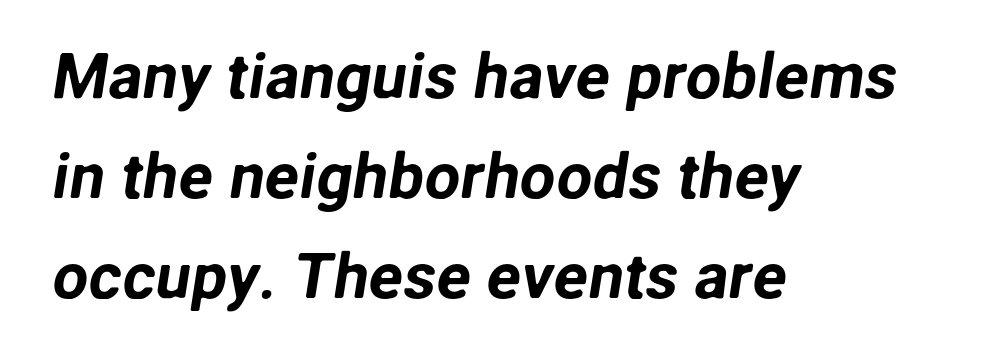
Q: Is the typeface a serif or a sans-serif typeface? A: Sans-serif.
Q: Is the text underlined? A: No.
Q: How is the paragraph aligned? A: Left-aligned.
Q: Is the spacing between letters normal or unusually wide? A: Normal.
Q: Is the spacing between lines tight, normal or loose? A: Normal.
Q: Width (condensed, normal, or wide)? A: Normal.
Q: Stroke contrast? A: Low.
Q: x-height? A: Medium.
Q: Monospaced? A: No.
